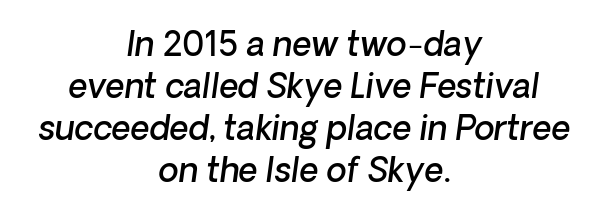
The image shows 33 px semibold sans-serif type; set centered, normal line spacing (1.27x), normal letter spacing, not underlined; low stroke contrast and a medium x-height.
